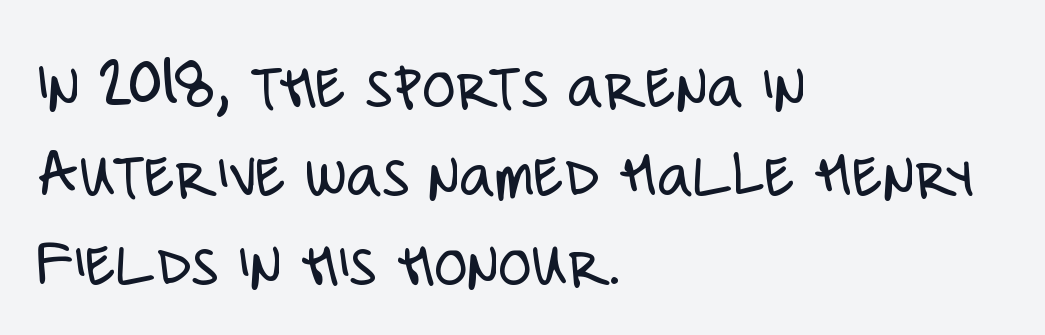
Q: Is the text bold? A: No.
Q: Is the text italic (slanted)? A: No, it is upright.
Q: Is the typeface a serif or a sans-serif typeface? A: Sans-serif.
Q: Is the text underlined? A: No.
Q: How is the paragraph aligned? A: Left-aligned.
Q: Is the spacing between letters normal or unusually wide? A: Normal.
Q: Is the spacing between lines tight, normal or loose? A: Normal.
Q: Width (condensed, normal, or wide)? A: Condensed.
Q: Stroke contrast? A: Low.
Q: x-height? A: Large.
Q: Monospaced? A: No.
